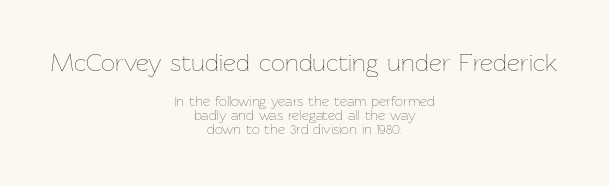
Q: Is the text bold? A: No.
Q: Is the text italic (slanted)? A: No, it is upright.
Q: Is the text underlined? A: No.
Q: How is the paragraph aligned? A: Centered.
Q: Is the spacing between letters normal or unusually wide? A: Normal.
Q: Is the spacing between lines tight, normal or loose? A: Tight.
Q: Which block of text is set in a larger size, the first (top) or the second (bottom)? A: The first (top) one.
